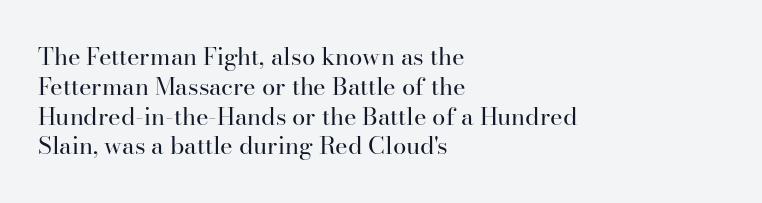
{"italic": "no", "bold": "no", "underline": "no", "align": "left", "line_spacing_ratio": 1.24, "letter_spacing": "normal", "letter_spacing_em": 0.0, "glyph_px": 24}
